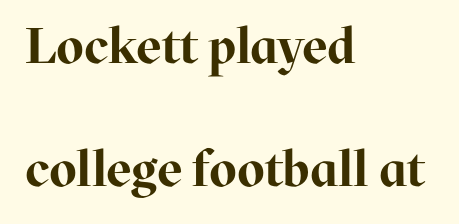
The image shows 50 px bold serif type, upright; set left-aligned, loose line spacing (2.46x), normal letter spacing, not underlined; high stroke contrast and a medium x-height.
